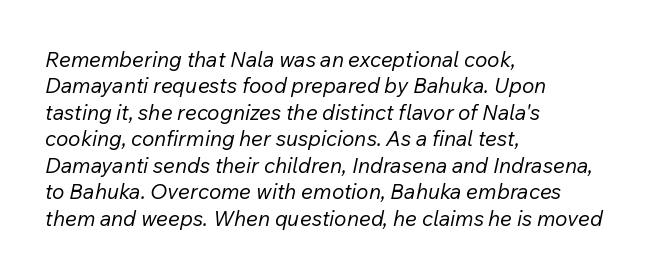
{"italic": "yes", "lean": "right", "slant_degrees": 12, "bold": "no", "underline": "no", "align": "left", "line_spacing": "normal", "line_spacing_ratio": 1.26, "letter_spacing": "normal", "letter_spacing_em": 0.0, "glyph_px": 21}
